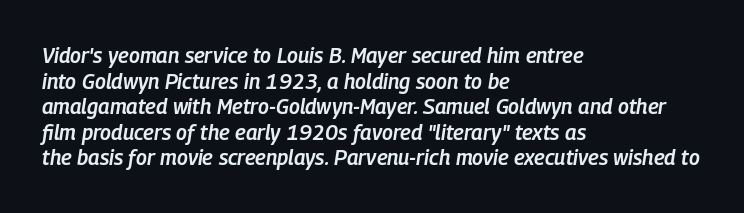
Each word holds together tightly as a unit, with standard inter-letter gaps. Its strokes are somewhat broadened, the hallmark of semibold type. The specimen omits any rule beneath the text block's lines. The setting favours the left margin, as ordinary paragraphs usually do. Is the type slanted? Yes — the strokes lean at a clear angle.
